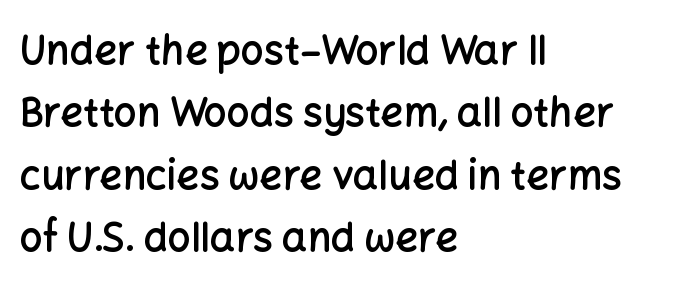
Do the characters align in a grid? No, the font is proportional. Serifs: no, the terminals of the letterforms are clean. As a designer I'd log this as weight 600, semibold. Every stem runs plumb, perpendicular to the baseline.
